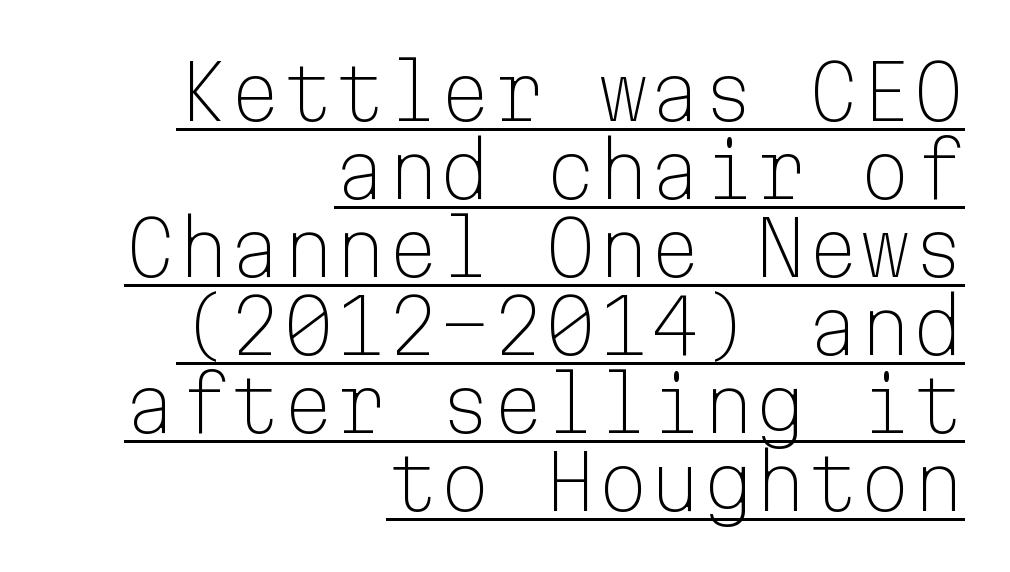
{"serif": "no", "italic": "no", "bold": "no", "weight": "light", "width": "normal", "stroke_contrast": "low", "x_height": "medium", "monospaced": "yes", "underline": "yes", "align": "right", "line_spacing": "tight", "line_spacing_ratio": 1.04, "letter_spacing": "normal", "letter_spacing_em": 0.0, "glyph_px": 75}
